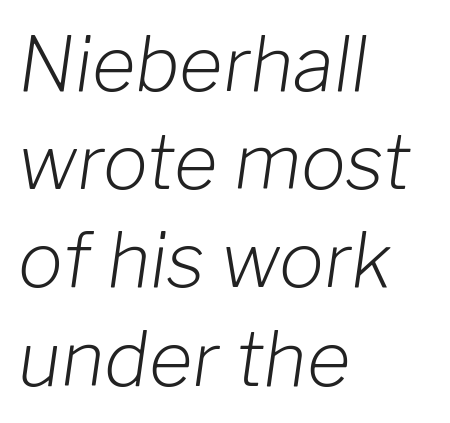
The image shows 75 px light type, italic (leaning right); set left-aligned, normal line spacing (1.31x), normal letter spacing, not underlined; low stroke contrast and a medium x-height.
